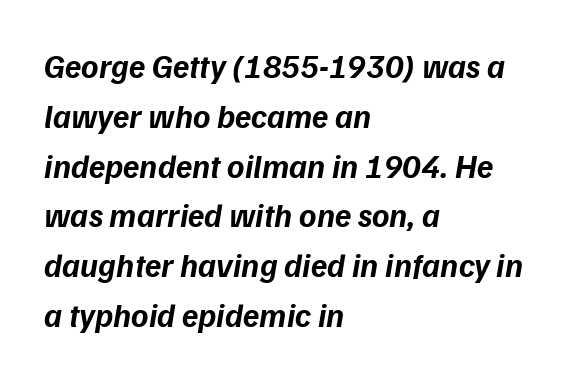
Q: Is the text bold? A: Yes.
Q: Is the typeface a serif or a sans-serif typeface? A: Sans-serif.
Q: Is the text underlined? A: No.
Q: How is the paragraph aligned? A: Left-aligned.
Q: Is the spacing between letters normal or unusually wide? A: Normal.
Q: Is the spacing between lines tight, normal or loose? A: Normal.
Q: Width (condensed, normal, or wide)? A: Normal.
Q: Stroke contrast? A: Low.
Q: x-height? A: Medium.
Q: Monospaced? A: No.
